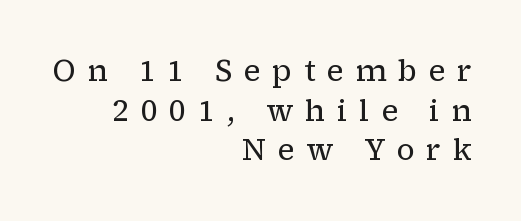
Each row of text sits above clean, open space. The letters are spread apart with noticeably loose tracking. You can tell it's not italic because the verticals are truly vertical. Stems here are at most as thick as an everyday book face. In terms of letterform style, serifs are clearly present. In terms of leading, this rendering sits right in the middle.
